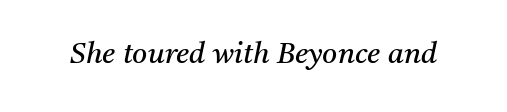
{"serif": "yes", "italic": "yes", "lean": "right", "slant_degrees": 11, "bold": "no", "weight": "regular", "width": "normal", "stroke_contrast": "medium", "x_height": "medium", "monospaced": "no", "underline": "no", "letter_spacing": "normal", "letter_spacing_em": 0.0, "glyph_px": 29}
